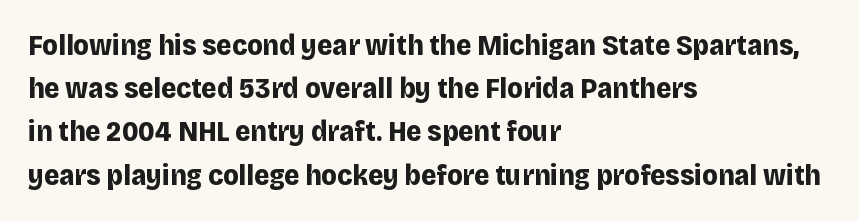
The image shows 29 px bold sans-serif type, upright; set left-aligned, normal line spacing (1.49x), normal letter spacing, not underlined; low stroke contrast and a large x-height.
